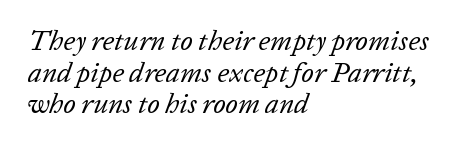
Has an underline been added? It has not. The rendering applies a slant to the glyphs. The letters sit at their default tracking, neither squeezed nor spread. The typesetting does not lean heavy: it is not bold. Here the designer chose a conventional face with non-uniform glyph widths.
